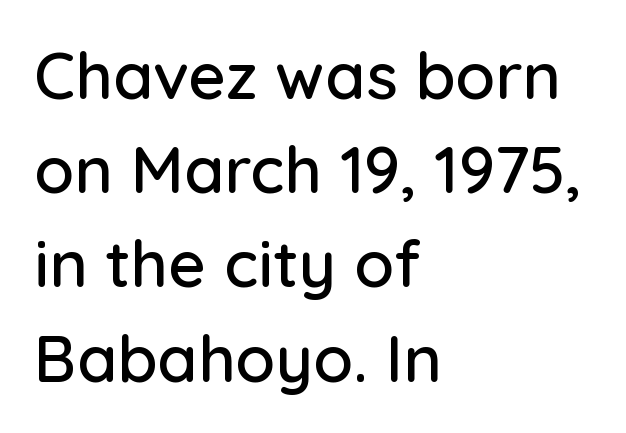
{"serif": "no", "italic": "no", "width": "normal", "stroke_contrast": "low", "x_height": "medium", "monospaced": "no", "underline": "no", "align": "left", "line_spacing": "normal", "line_spacing_ratio": 1.45, "letter_spacing": "normal", "letter_spacing_em": 0.0, "glyph_px": 65}
